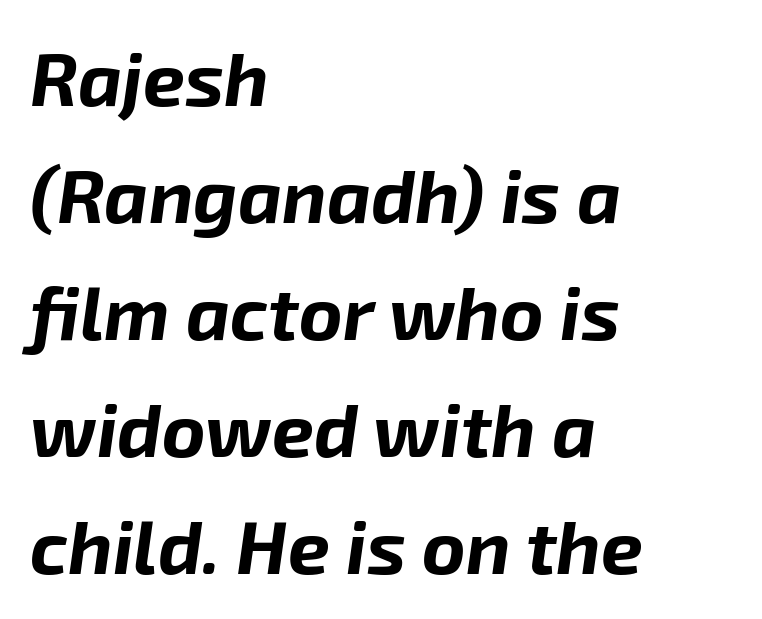
The image shows 75 px bold type, italic (leaning right); set left-aligned, normal line spacing (1.56x), normal letter spacing, not underlined; low stroke contrast and a medium x-height.
